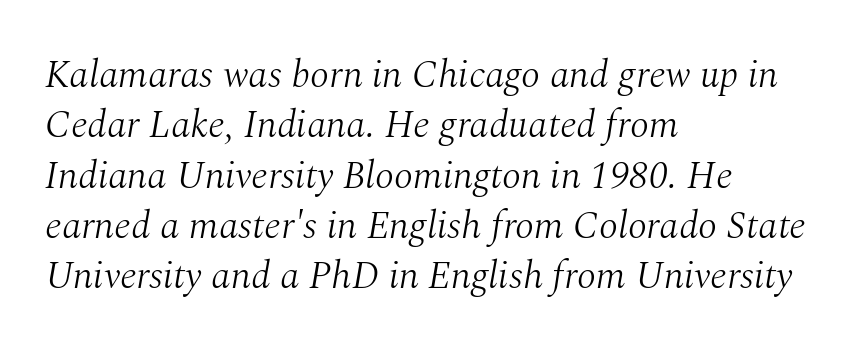
The image shows 39 px light serif type, italic (leaning right); set left-aligned, normal line spacing (1.29x), normal letter spacing, not underlined; medium stroke contrast and a medium x-height.
